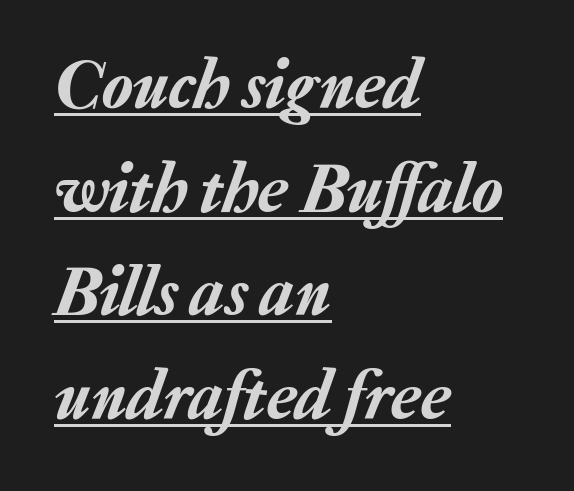
Q: Is the text italic (slanted)? A: Yes, it leans right by about 20 degrees.
Q: Is the text underlined? A: Yes.
Q: How is the paragraph aligned? A: Left-aligned.
Q: Is the spacing between letters normal or unusually wide? A: Normal.
Q: Is the spacing between lines tight, normal or loose? A: Normal.
Q: Width (condensed, normal, or wide)? A: Normal.
Q: Stroke contrast? A: Low.
Q: x-height? A: Medium.
Q: Monospaced? A: No.
